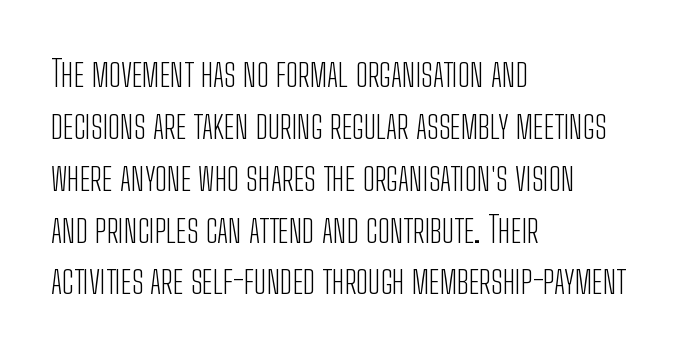
The image shows 36 px light, condensed sans-serif type, upright; set left-aligned, normal line spacing (1.44x), normal letter spacing, not underlined; low stroke contrast and a medium x-height.
